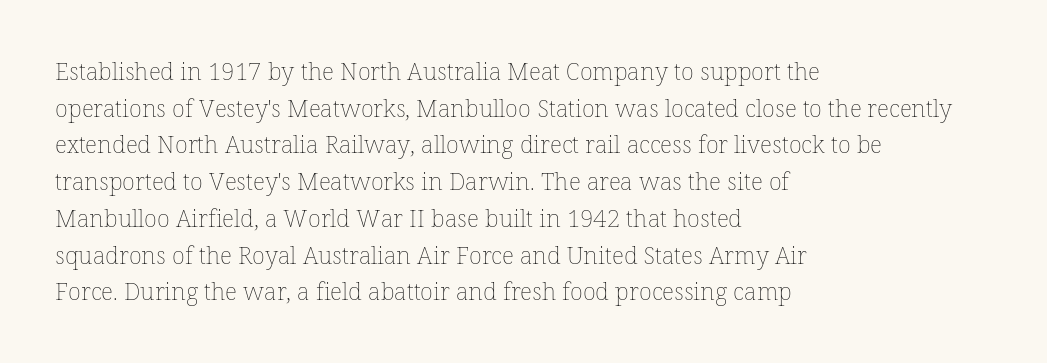
Q: Is the text bold? A: No.
Q: Is the text italic (slanted)? A: No, it is upright.
Q: Is the text underlined? A: No.
Q: How is the paragraph aligned? A: Left-aligned.
Q: Is the spacing between letters normal or unusually wide? A: Normal.
Q: Is the spacing between lines tight, normal or loose? A: Normal.
